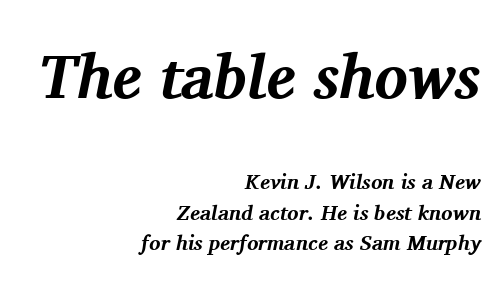
The image shows 62 px bold serif type, italic (leaning right); set right-aligned, normal line spacing (1.46x), normal letter spacing, not underlined; the first (top) block is 2.95x larger; medium stroke contrast and a medium x-height.
